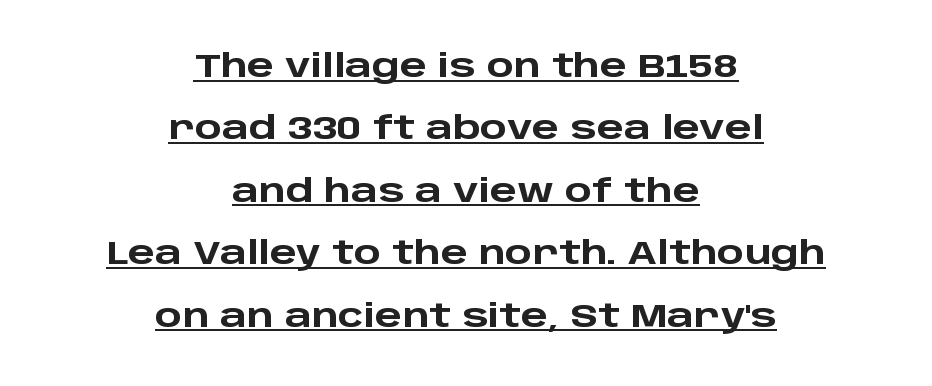
{"serif": "no", "italic": "no", "bold": "yes", "weight": "heavy", "width": "wide", "stroke_contrast": "low", "x_height": "large", "monospaced": "no", "underline": "yes", "align": "center", "line_spacing": "loose", "line_spacing_ratio": 1.95, "letter_spacing": "normal", "letter_spacing_em": 0.0, "glyph_px": 32}
